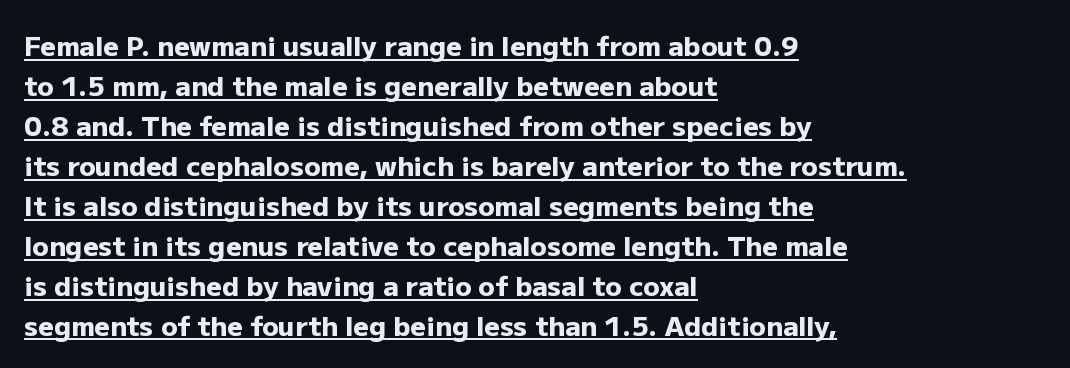
Evenly set lines give the paragraph a standard silhouette. What weight is shown? A full bold with thick strokes. The rendering anchors every line to the left-hand side. The words here are underlined.
